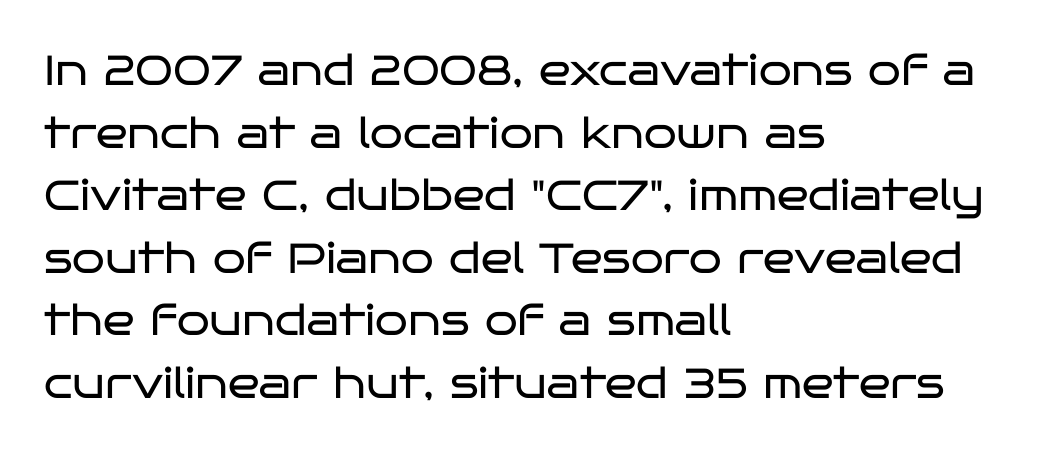
{"serif": "no", "italic": "no", "bold": "no", "weight": "regular", "width": "wide", "stroke_contrast": "low", "x_height": "large", "monospaced": "no", "underline": "no", "align": "left", "line_spacing": "normal", "line_spacing_ratio": 1.49, "letter_spacing": "normal", "letter_spacing_em": 0.0, "glyph_px": 42}
